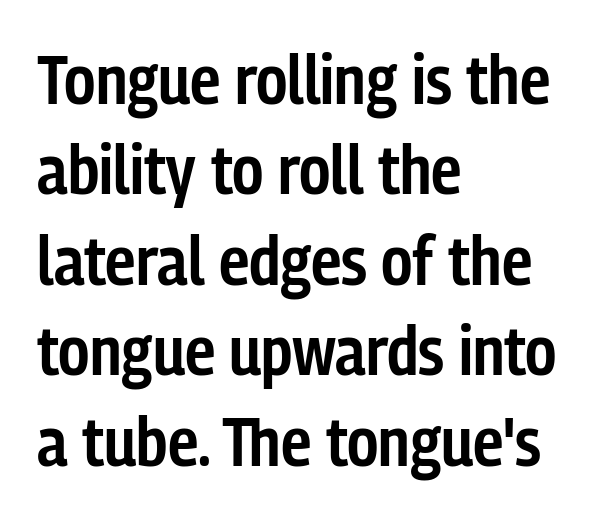
The gap between lines stays unmarked. The face used here is proportionally spaced, like ordinary book or web type. The letters are semibold — heavier than regular but short of a full bold. The paragraph shown leans on its left margin.
